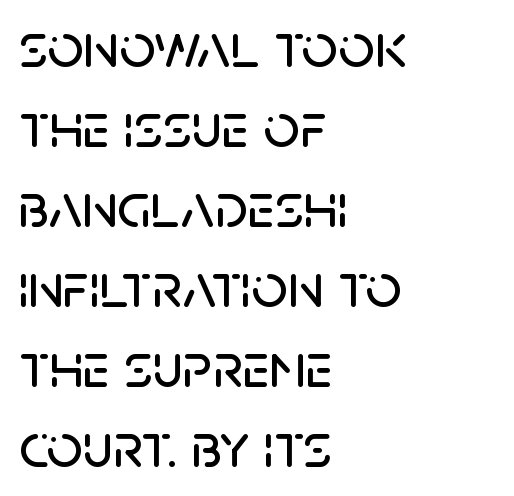
The image shows 64 px sans-serif type, upright; set left-aligned, normal line spacing (1.25x), normal letter spacing, not underlined; low stroke contrast and a large x-height.
